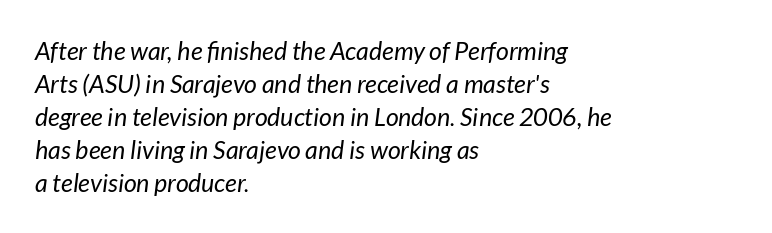
The image shows 25 px text type, italic (leaning right); set left-aligned, normal line spacing (1.32x), normal letter spacing, not underlined.
